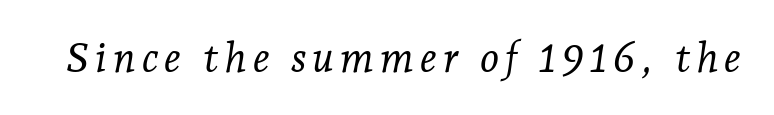
{"serif": "yes", "italic": "yes", "lean": "right", "slant_degrees": 7, "bold": "no", "weight": "light", "width": "normal", "stroke_contrast": "low", "x_height": "medium", "monospaced": "no", "underline": "no", "glyph_px": 41}
